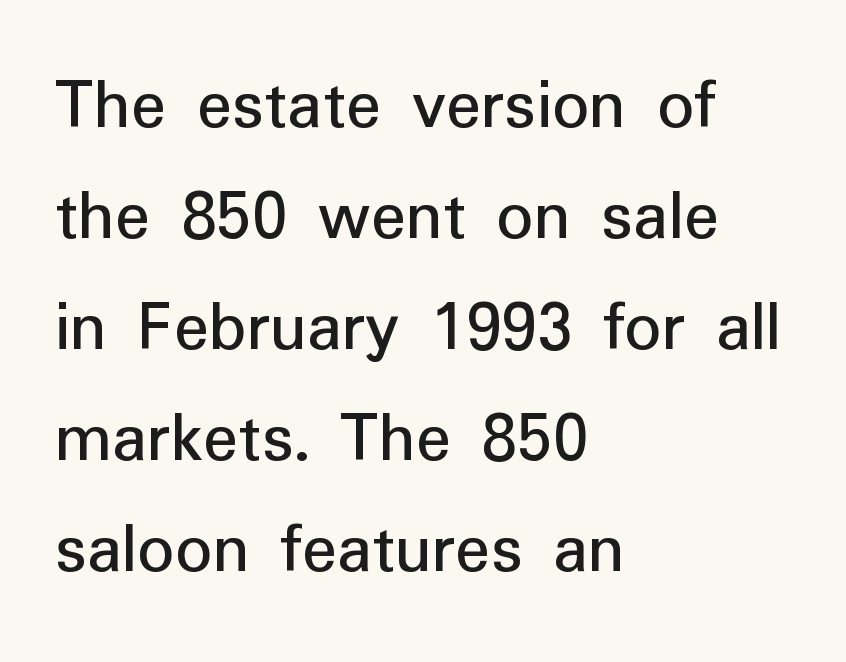
A typesetter would call this proportional, since set widths differ per character. Notice how the stems are strictly vertical — no italics here. Descenders are the only things crossing below the line. Bold? No — there's no thickening of the strokes. Layout note: lines flush left.
